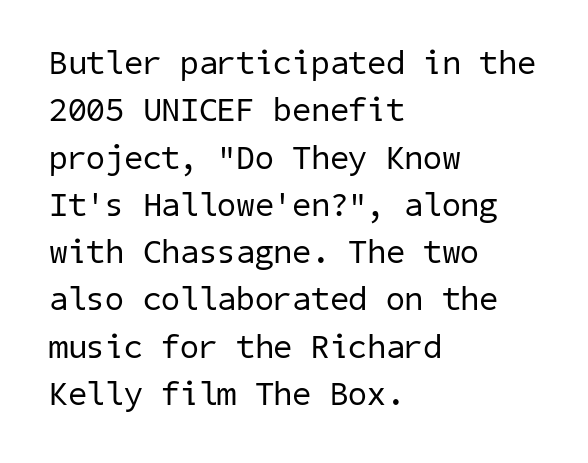
The image shows 34 px regular-weight sans-serif type; set left-aligned, normal line spacing (1.39x), normal letter spacing, not underlined; low stroke contrast and a medium x-height.
